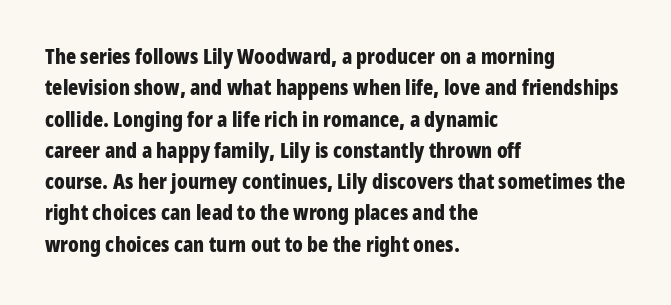
{"italic": "no", "bold": "yes", "underline": "no", "align": "left", "line_spacing": "normal", "line_spacing_ratio": 1.49, "letter_spacing": "normal", "letter_spacing_em": 0.0, "glyph_px": 21}
